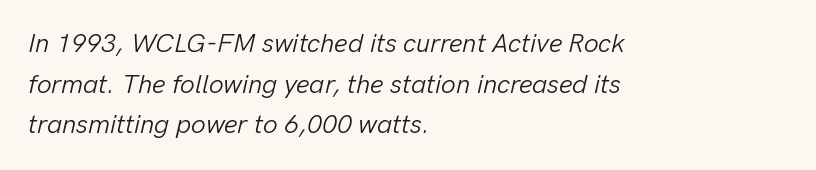
{"italic": "yes", "lean": "right", "slant_degrees": 13, "bold": "no", "underline": "no", "align": "left", "line_spacing": "normal", "line_spacing_ratio": 1.56, "letter_spacing": "normal", "letter_spacing_em": 0.0, "glyph_px": 26}
